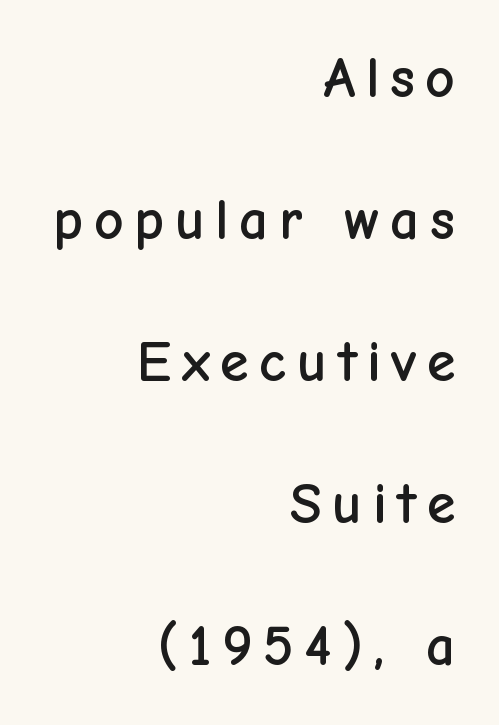
{"serif": "no", "italic": "no", "width": "normal", "stroke_contrast": "low", "x_height": "medium", "monospaced": "no", "underline": "no", "align": "right", "line_spacing": "loose", "line_spacing_ratio": 2.45, "glyph_px": 58}
